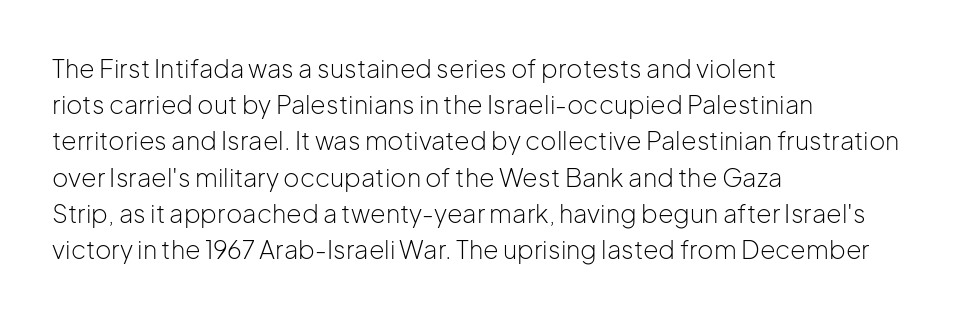
The cut favours lightness, reaching ordinary text weight at its darkest. Left-aligned paragraph, ragged on the right. There is no visible air inserted between adjacent glyphs. Has an underline been added? It has not. Upright lettering throughout. Leading matches the norm, producing a regular column.
